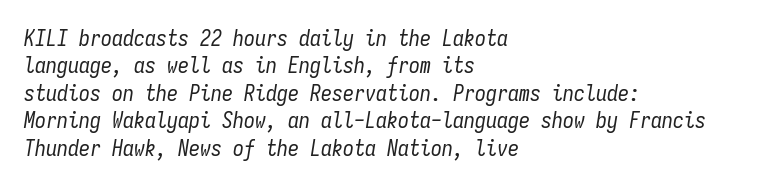
The image shows 22 px text type, italic (leaning right); set left-aligned, normal line spacing (1.25x), normal letter spacing, not underlined.
